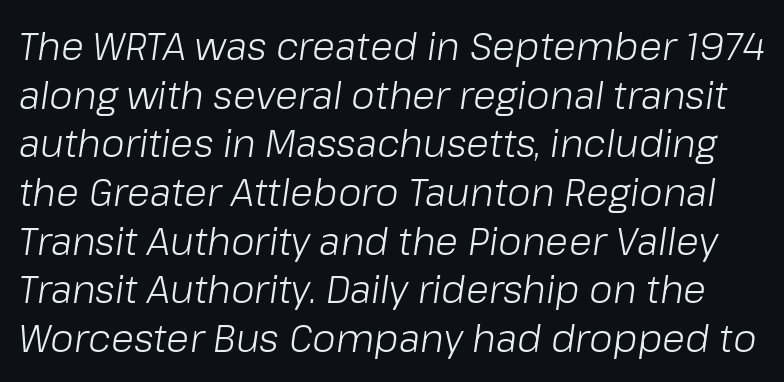
{"italic": "yes", "lean": "right", "slant_degrees": 8, "bold": "no", "weight": "light", "width": "normal", "stroke_contrast": "low", "x_height": "medium", "monospaced": "no", "underline": "no", "line_spacing": "normal", "line_spacing_ratio": 1.28, "letter_spacing": "normal", "letter_spacing_em": 0.0, "glyph_px": 38}
